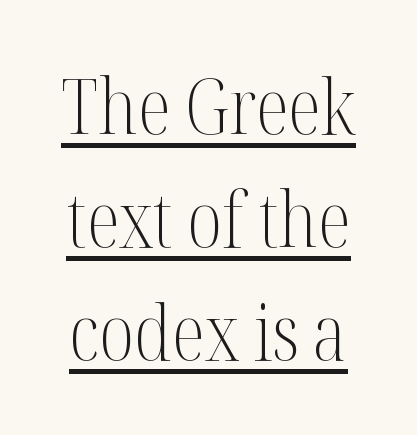
The image shows 77 px light, condensed serif type, upright; set normal line spacing (1.47x), normal letter spacing, underlined; medium stroke contrast and a medium x-height.
